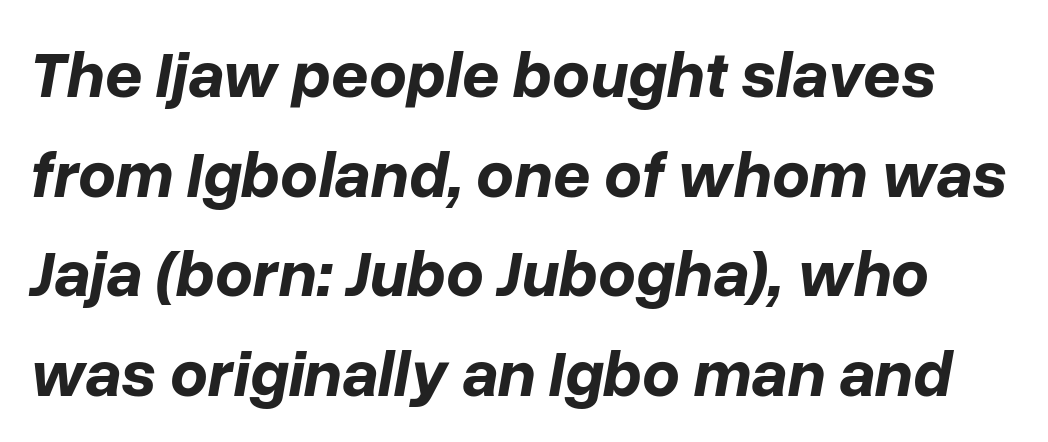
Quick note: italic. Each word holds together tightly as a unit, with standard inter-letter gaps. You could not count columns in this text — the font is proportionally spaced. Lines of text with bare space underneath.
